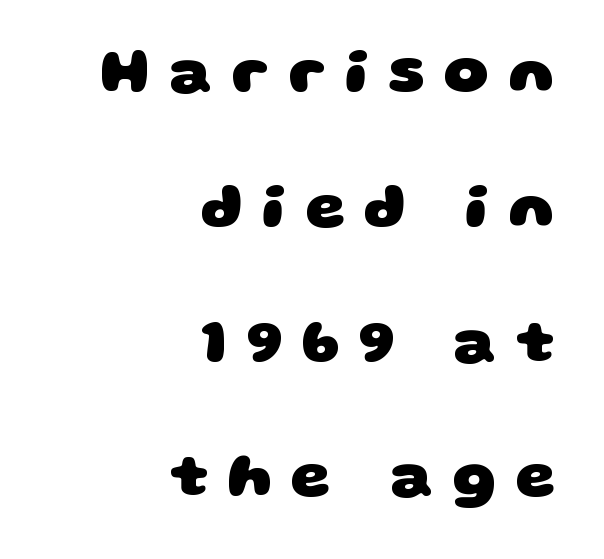
The passage shown is not underscored anywhere. Spacing between characters has been opened up far beyond the box default. Varying glyph widths throughout — classic text-font behaviour. How would I describe the line gaps? Wide and relaxed.
